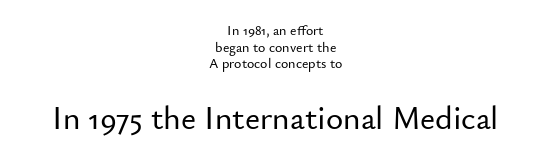
The image shows 33 px sans-serif type, upright; set centered, line spacing 1.19x, normal letter spacing, not underlined; the second (bottom) block is 2.36x larger; low stroke contrast and a small x-height.
